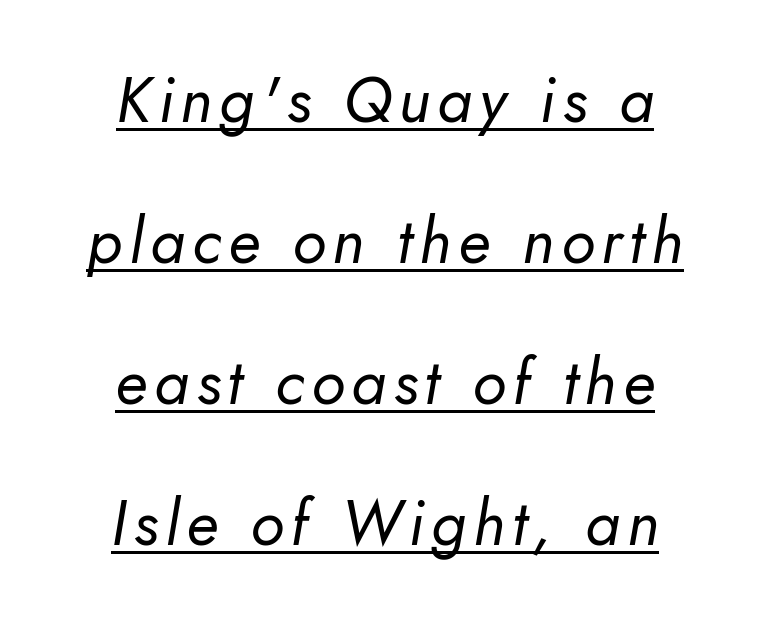
{"italic": "yes", "lean": "right", "slant_degrees": 10, "bold": "no", "weight": "regular", "width": "normal", "stroke_contrast": "low", "x_height": "small", "monospaced": "no", "underline": "yes", "align": "center", "line_spacing": "loose", "line_spacing_ratio": 2.24, "glyph_px": 63}
